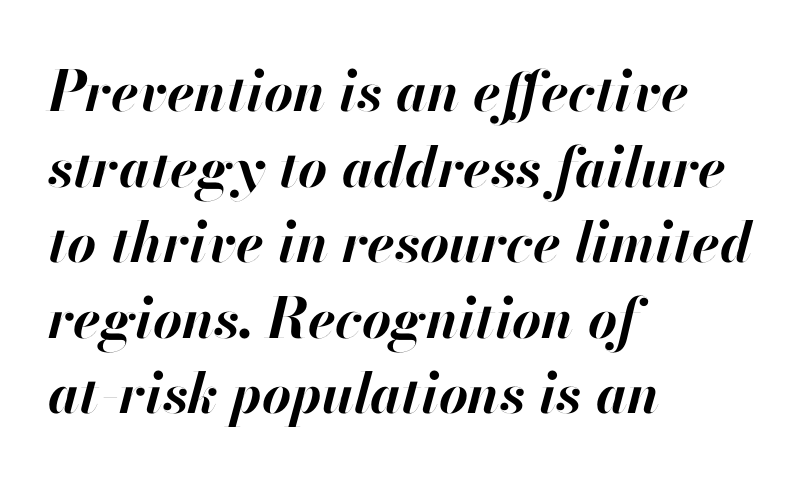
The image shows 56 px bold type, italic (leaning right); set left-aligned, normal line spacing (1.35x), normal letter spacing, not underlined; high stroke contrast and a small x-height.
